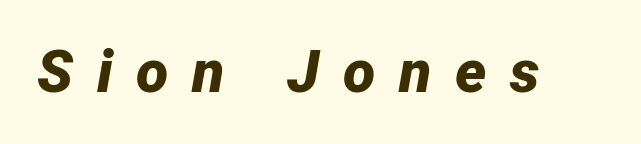
The image shows 59 px bold type, italic (leaning right); set unusually wide letter spacing (+0.4 em), not underlined; low stroke contrast and a medium x-height.
